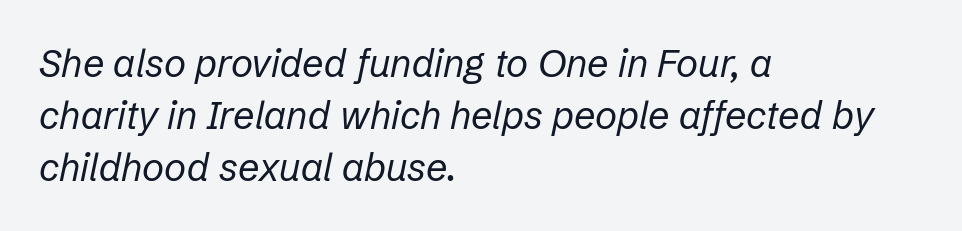
Q: Is the text bold? A: No.
Q: Is the text italic (slanted)? A: Yes, it leans right by about 12 degrees.
Q: Is the text underlined? A: No.
Q: How is the paragraph aligned? A: Left-aligned.
Q: Is the spacing between letters normal or unusually wide? A: Normal.
Q: Is the spacing between lines tight, normal or loose? A: Normal.
Q: Width (condensed, normal, or wide)? A: Normal.
Q: Stroke contrast? A: Low.
Q: x-height? A: Medium.
Q: Monospaced? A: No.
